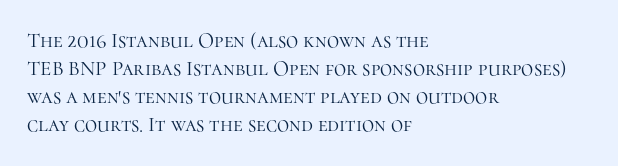
Q: Is the text bold? A: No.
Q: Is the text italic (slanted)? A: No, it is upright.
Q: Is the text underlined? A: No.
Q: How is the paragraph aligned? A: Left-aligned.
Q: Is the spacing between letters normal or unusually wide? A: Normal.
Q: Is the spacing between lines tight, normal or loose? A: Normal.
